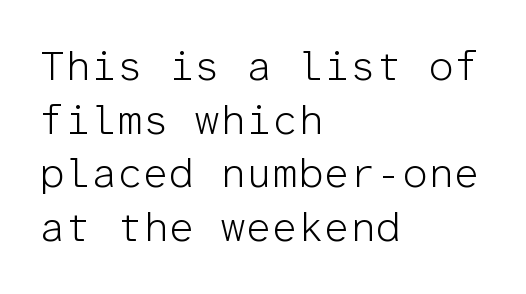
Letterform terminals end flat and unadorned throughout the passage. Weight class: somewhere from thin through regular. Just letters on the line, the space beneath them empty. Look at the tracking — it's just the regular setting, nothing added.
